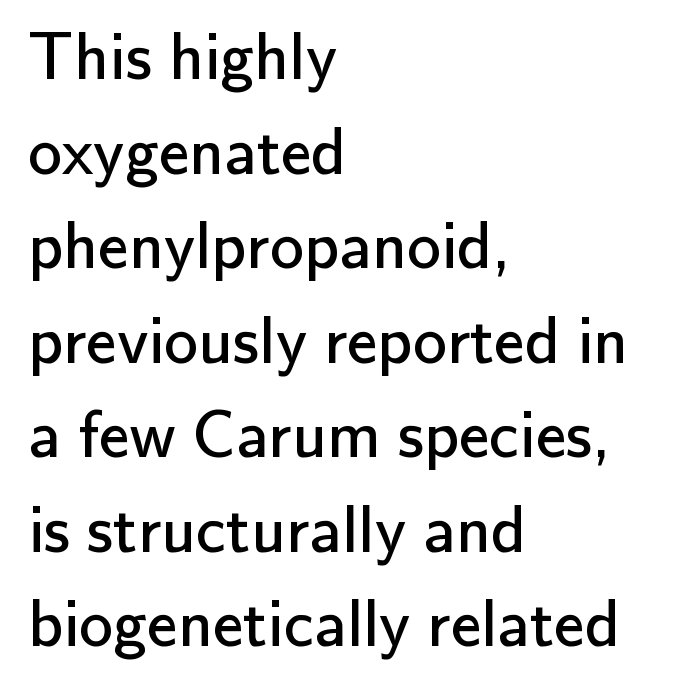
This sample has the flowing, uneven cadence of proportional lettering. This sample is left-justified, so line endings fall wherever the words run out. No italicization has been applied; the sample stays upright. Interline gaps are of average width in this sample.
